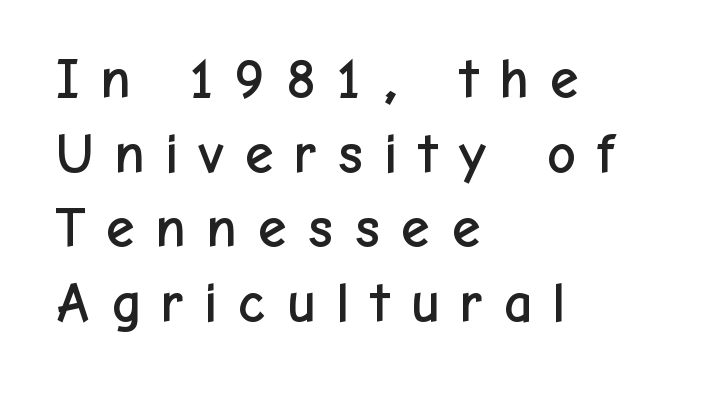
The image shows 57 px sans-serif type, upright; set left-aligned, normal line spacing (1.31x), unusually wide letter spacing (+0.33 em), not underlined; low stroke contrast and a medium x-height.
